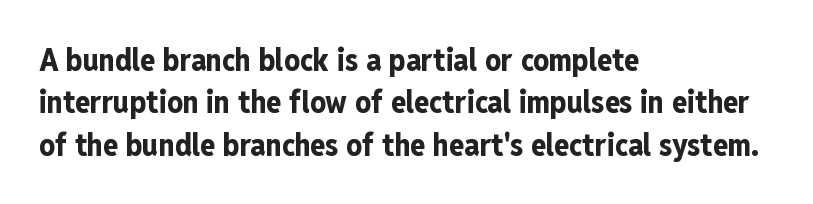
The image shows 31 px bold, condensed sans-serif type, upright; set left-aligned, normal line spacing (1.37x), normal letter spacing, not underlined; low stroke contrast and a medium x-height.
